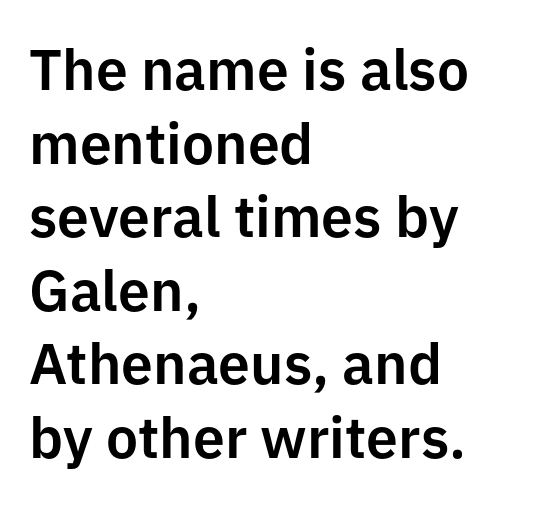
Q: Is the text italic (slanted)? A: No, it is upright.
Q: Is the typeface a serif or a sans-serif typeface? A: Sans-serif.
Q: Is the text underlined? A: No.
Q: How is the paragraph aligned? A: Left-aligned.
Q: Is the spacing between letters normal or unusually wide? A: Normal.
Q: Is the spacing between lines tight, normal or loose? A: Normal.
Q: Width (condensed, normal, or wide)? A: Normal.
Q: Stroke contrast? A: Low.
Q: x-height? A: Medium.
Q: Monospaced? A: No.
